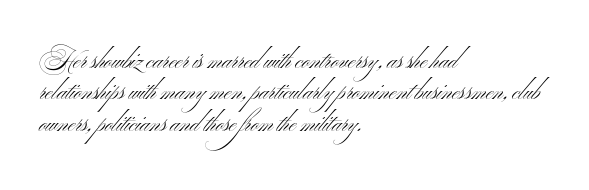
{"bold": "no", "underline": "no", "align": "left", "line_spacing": "normal", "line_spacing_ratio": 1.31, "letter_spacing": "normal", "letter_spacing_em": 0.0, "glyph_px": 24}
